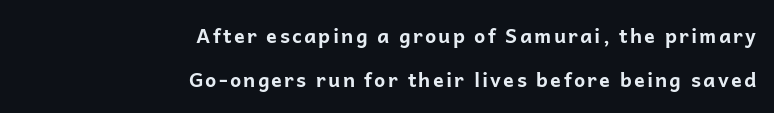
Strokes here are thick enough to call this a true bold. The rendering uses a large line-height, opening up the rows. The lines in this sample share a right terminus and differ only in where they begin. The zone under the glyphs is completely vacant.
